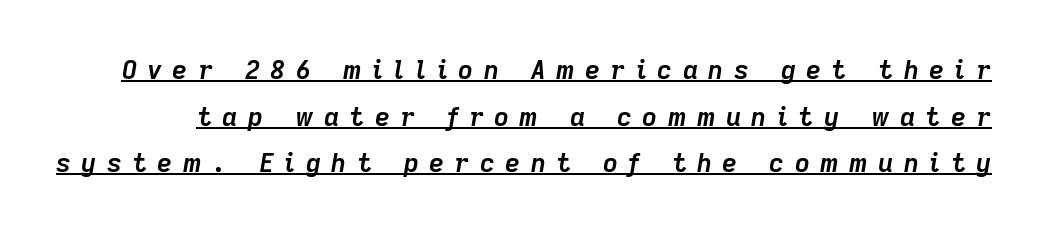
The image shows 26 px bold type, italic (leaning right); set line spacing 1.79x, unusually wide letter spacing (+0.4 em), underlined.
